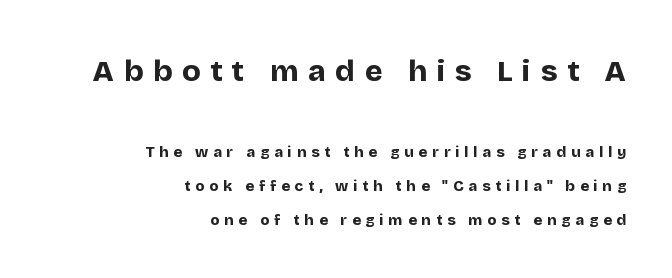
Q: Is the text bold? A: Yes.
Q: Is the text italic (slanted)? A: No, it is upright.
Q: Is the typeface a serif or a sans-serif typeface? A: Sans-serif.
Q: Is the text underlined? A: No.
Q: How is the paragraph aligned? A: Right-aligned.
Q: Is the spacing between letters normal or unusually wide? A: Unusually wide.
Q: Is the spacing between lines tight, normal or loose? A: Loose.
Q: Which block of text is set in a larger size, the first (top) or the second (bottom)? A: The first (top) one.
Q: Width (condensed, normal, or wide)? A: Normal.
Q: Stroke contrast? A: Low.
Q: x-height? A: Large.
Q: Monospaced? A: No.
